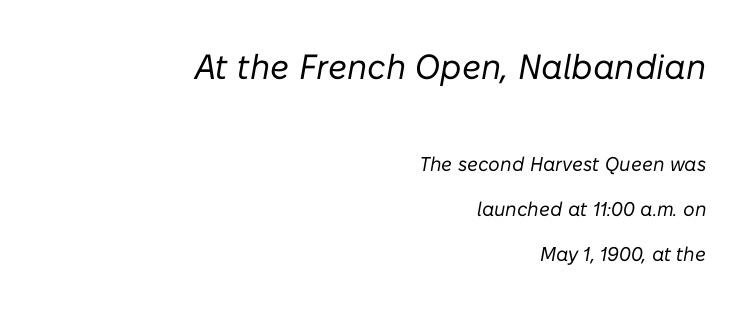
The image shows 35 px regular-weight type, italic (leaning right); set right-aligned, loose line spacing (2.24x), normal letter spacing, not underlined; the first (top) block is 1.75x larger; low stroke contrast and a medium x-height.
